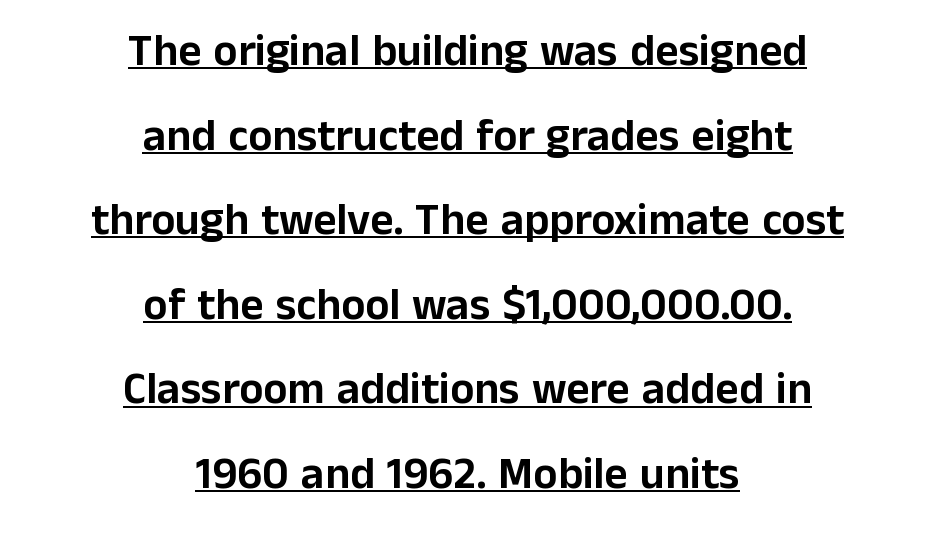
The image shows 45 px sans-serif type, upright; set centered, line spacing 1.88x, normal letter spacing, underlined; low stroke contrast and a medium x-height.
